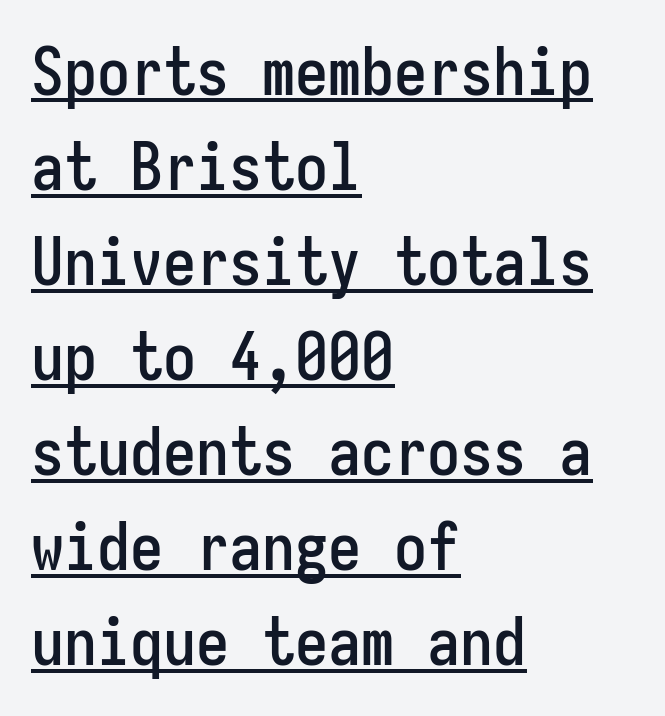
What's the leading like? Ordinary, nothing unusual. When letters stand straight like this, we call the style roman or upright. You can tell from the bare stems that sans-serif type was used. Fixed-width glyphs throughout — classic coding-font behaviour. Notice how the passage keeps a crisp vertical edge on the left only.
